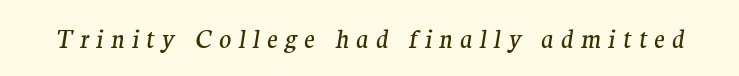
The image shows 25 px text type, italic (leaning right); set unusually wide letter spacing (+0.29 em), not underlined.
